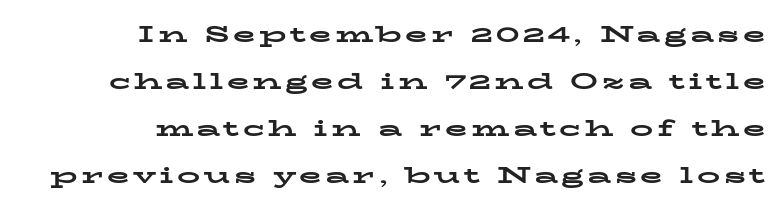
The ragged edge is on the left, which tells us the setting is flush right. Compared with typical paragraphs, the rows here are farther apart. The type sits square on the baseline with zero lean. Strokes here are thick enough to call this a true bold.
